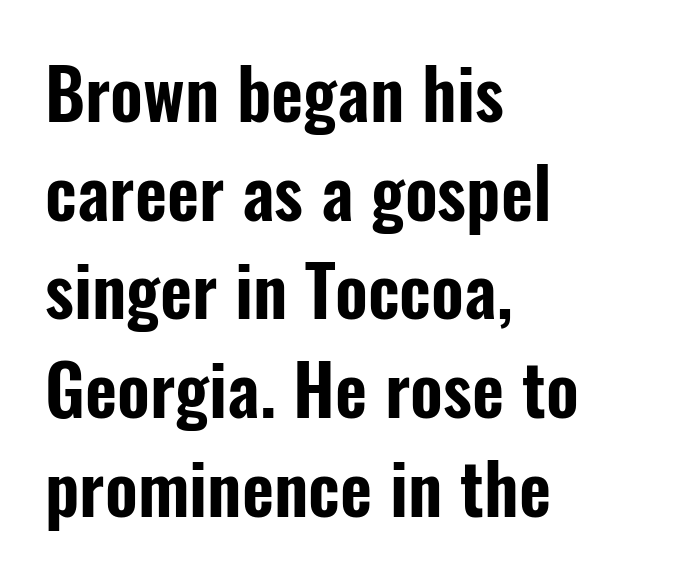
The zone under the glyphs is completely vacant. Note the varied advance widths — an 'i' is clearly narrower than an 'm'. Rows of type keep a routine distance in the vertical direction. The typeface chosen for these lines omits serifs. If you drew a line through each stem, it would be perfectly vertical.
